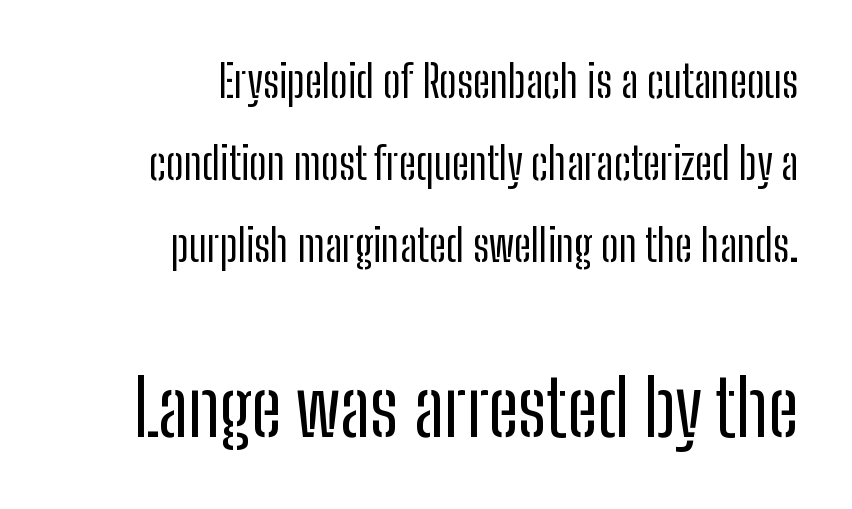
{"serif": "no", "italic": "no", "bold": "no", "weight": "regular", "width": "condensed", "stroke_contrast": "low", "x_height": "medium", "monospaced": "no", "underline": "no", "align": "right", "line_spacing_ratio": 1.86, "letter_spacing": "normal", "letter_spacing_em": 0.0, "larger_block": "second", "size_ratio": 1.75, "glyph_px": 77}
